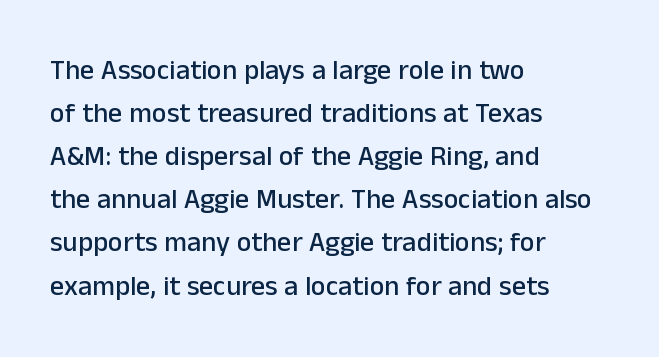
Q: Is the text italic (slanted)? A: No, it is upright.
Q: Is the typeface a serif or a sans-serif typeface? A: Sans-serif.
Q: Is the text underlined? A: No.
Q: How is the paragraph aligned? A: Left-aligned.
Q: Is the spacing between letters normal or unusually wide? A: Normal.
Q: Is the spacing between lines tight, normal or loose? A: Normal.
Q: Width (condensed, normal, or wide)? A: Normal.
Q: Stroke contrast? A: Low.
Q: x-height? A: Medium.
Q: Monospaced? A: No.
